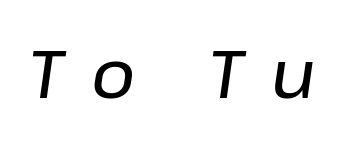
Q: Is the text italic (slanted)? A: Yes, it leans right by about 8 degrees.
Q: Is the text underlined? A: No.
Q: Is the spacing between letters normal or unusually wide? A: Unusually wide.
Q: Width (condensed, normal, or wide)? A: Normal.
Q: Stroke contrast? A: Low.
Q: x-height? A: Medium.
Q: Monospaced? A: No.
